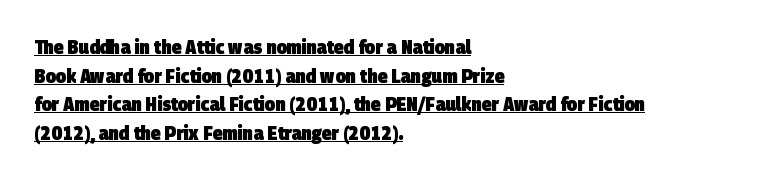
{"bold": "yes", "underline": "yes", "align": "left", "line_spacing": "normal", "line_spacing_ratio": 1.43, "letter_spacing": "normal", "letter_spacing_em": 0.0, "glyph_px": 20}
